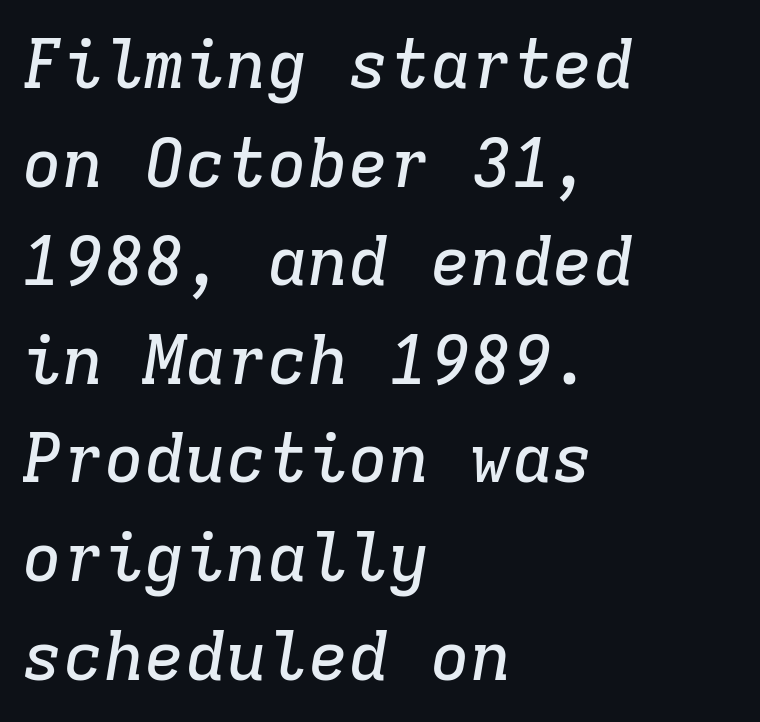
Q: Is the text italic (slanted)? A: Yes, it leans right by about 9 degrees.
Q: Is the typeface a serif or a sans-serif typeface? A: Serif.
Q: Is the text underlined? A: No.
Q: How is the paragraph aligned? A: Left-aligned.
Q: Is the spacing between letters normal or unusually wide? A: Normal.
Q: Is the spacing between lines tight, normal or loose? A: Normal.
Q: Width (condensed, normal, or wide)? A: Normal.
Q: Stroke contrast? A: Low.
Q: x-height? A: Medium.
Q: Monospaced? A: Yes.
